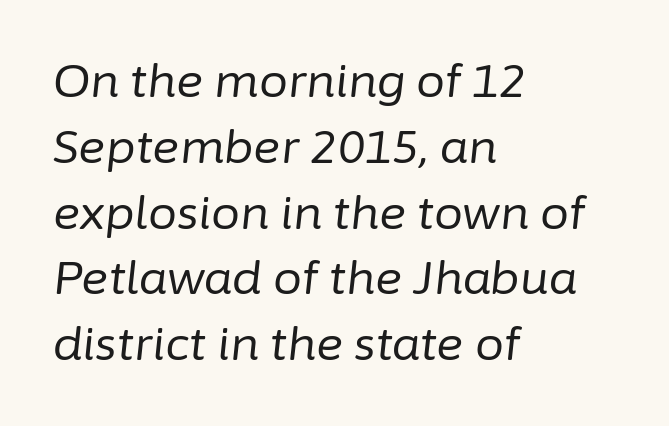
The image shows 46 px regular-weight type, italic (leaning right); set left-aligned, normal line spacing (1.43x), normal letter spacing, not underlined; low stroke contrast and a medium x-height.
